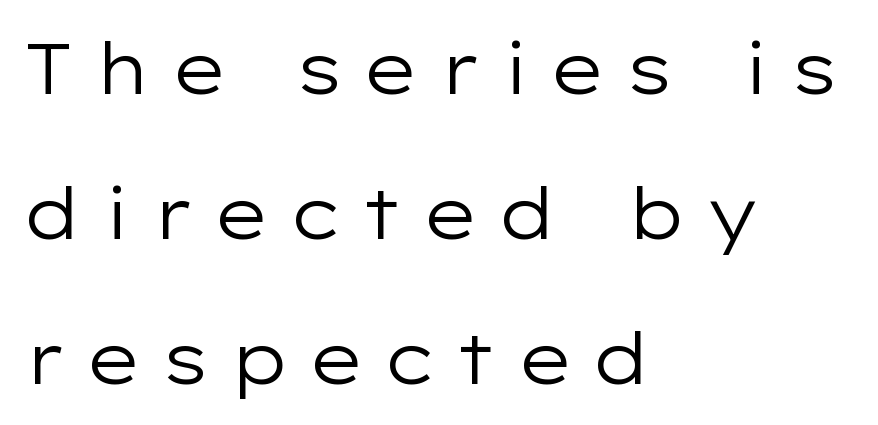
{"serif": "no", "italic": "no", "bold": "no", "weight": "regular", "width": "wide", "stroke_contrast": "low", "x_height": "medium", "monospaced": "no", "underline": "no", "align": "left", "line_spacing": "loose", "line_spacing_ratio": 2.04, "letter_spacing": "wide", "letter_spacing_em": 0.27, "glyph_px": 71}
